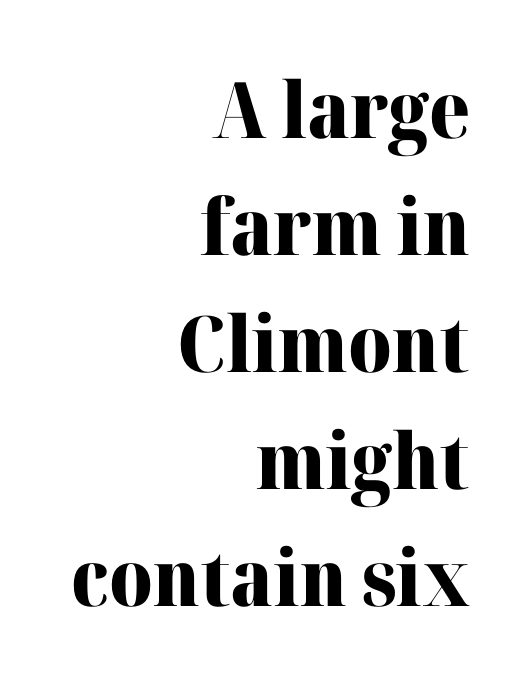
{"serif": "yes", "italic": "no", "bold": "yes", "weight": "heavy", "width": "normal", "stroke_contrast": "high", "x_height": "medium", "monospaced": "no", "underline": "no", "align": "right", "line_spacing": "normal", "line_spacing_ratio": 1.5, "letter_spacing": "normal", "letter_spacing_em": 0.0, "glyph_px": 78}
